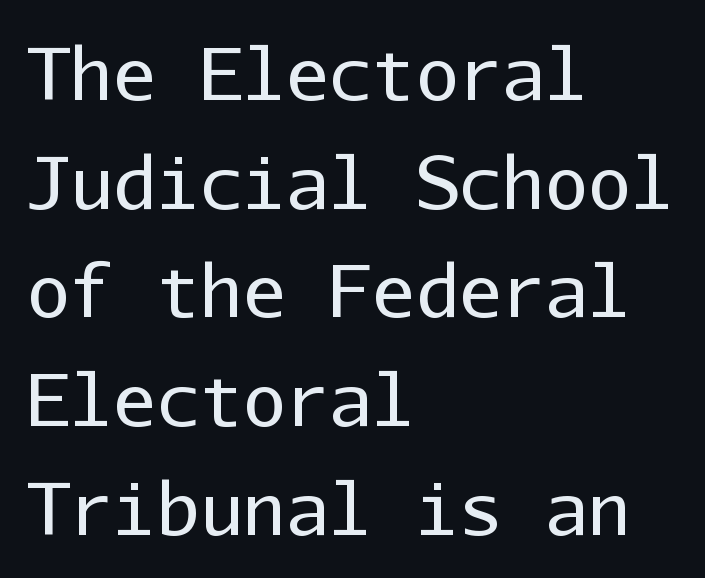
The horizontal fit of the characters is conventional and even. Spacing verdict: monospaced, one width for all characters. Ink coverage per letter is moderate at most. Note: no serifs on the glyphs. In CSS terms this would be text-align: left. This sample uses an upright cut, with every glyph sitting square on the baseline.
